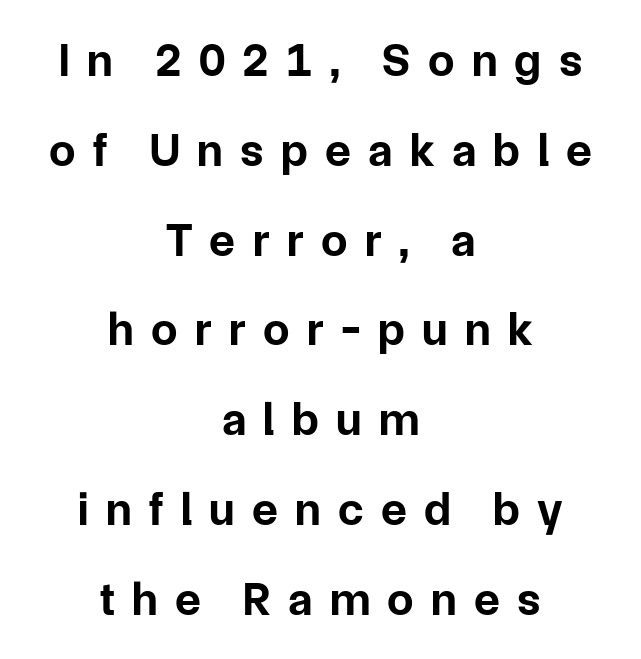
The designer went with a sans here, leaving each stem footless. The glyphs have the mass of a bold cut. Tracking value appears strongly positive — letters spread wide. How would I describe the line gaps? Wide and relaxed.
